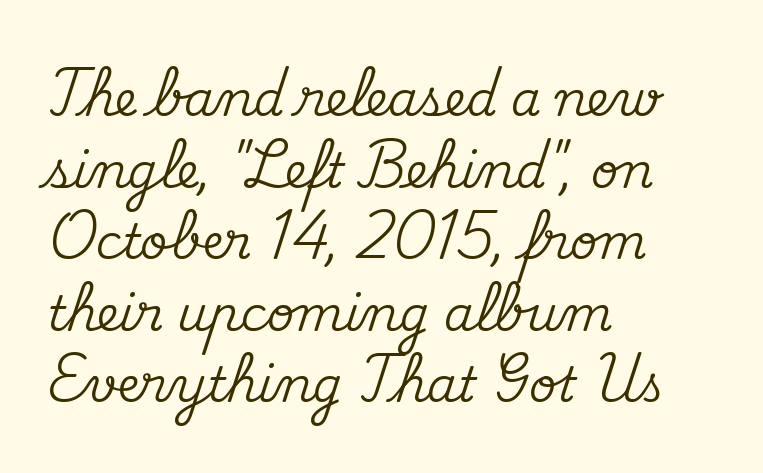
Q: Is the text italic (slanted)? A: Yes.
Q: Is the typeface a serif or a sans-serif typeface? A: Serif.
Q: Is the text underlined? A: No.
Q: How is the paragraph aligned? A: Left-aligned.
Q: Is the spacing between letters normal or unusually wide? A: Normal.
Q: Is the spacing between lines tight, normal or loose? A: Normal.
Q: Width (condensed, normal, or wide)? A: Normal.
Q: Stroke contrast? A: Medium.
Q: x-height? A: Small.
Q: Monospaced? A: No.
